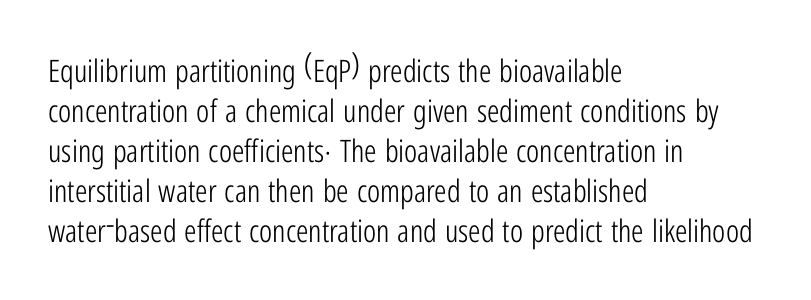
Q: Is the text bold? A: No.
Q: Is the text italic (slanted)? A: No, it is upright.
Q: Is the typeface a serif or a sans-serif typeface? A: Sans-serif.
Q: Is the text underlined? A: No.
Q: How is the paragraph aligned? A: Left-aligned.
Q: Is the spacing between letters normal or unusually wide? A: Normal.
Q: Is the spacing between lines tight, normal or loose? A: Normal.
Q: Width (condensed, normal, or wide)? A: Condensed.
Q: Stroke contrast? A: Low.
Q: x-height? A: Medium.
Q: Monospaced? A: No.
